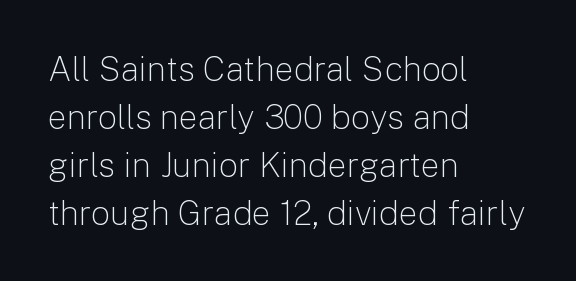
{"serif": "no", "italic": "no", "bold": "no", "weight": "light", "width": "normal", "stroke_contrast": "low", "x_height": "medium", "monospaced": "no", "underline": "no", "align": "left", "line_spacing": "normal", "line_spacing_ratio": 1.41, "letter_spacing": "normal", "letter_spacing_em": 0.0, "glyph_px": 34}
